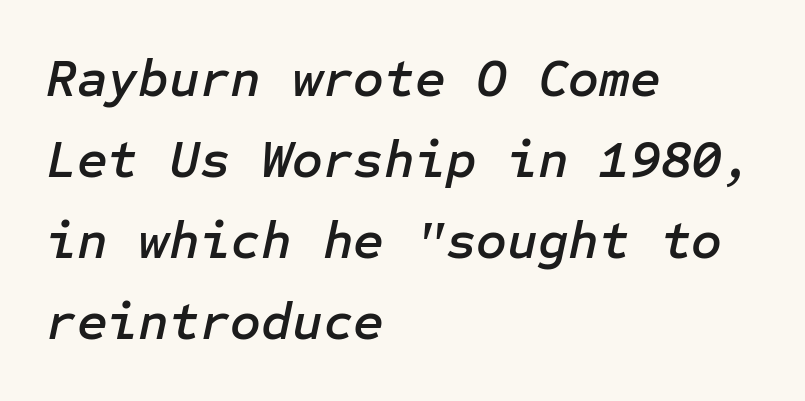
What's the leading like? Ordinary, nothing unusual. The axis of the letterforms is tilted away from vertical. Observe the ordinary spacing: letters are neighbours, not strangers. No word sits above an underline. The text block is weighted toward the left margin, trailing off unevenly rightward.
